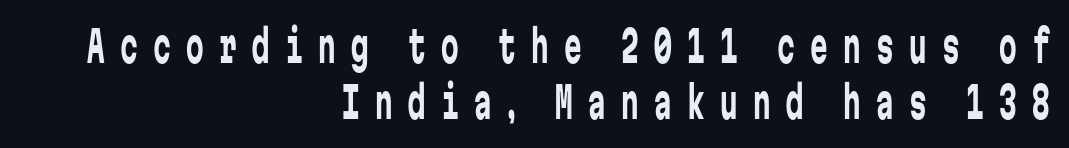
Spacing verdict: monospaced, one width for all characters. Summary of vertical rhythm: regular, with standard interline spacing. Quick note: not italic, upright. Only glyphs here, with clear space below each row. Each line ends at the same right margin while the left side varies. The strokes carry an ordinary text weight at most.
